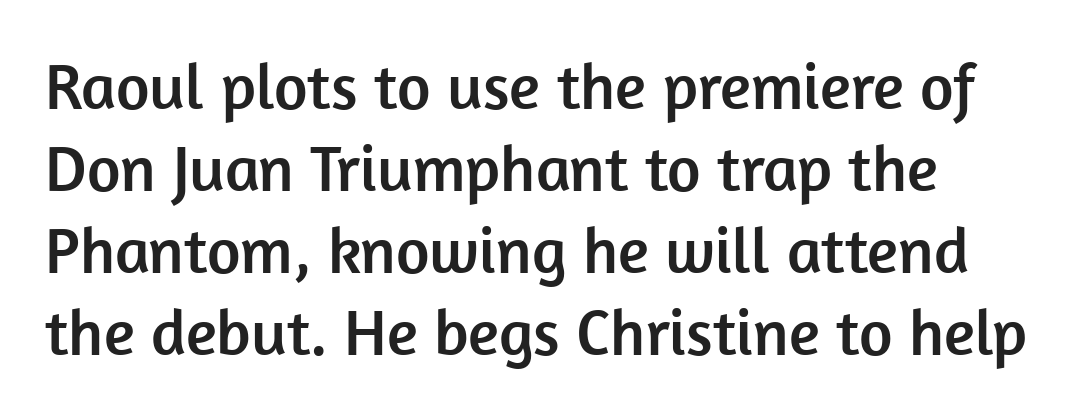
{"serif": "no", "italic": "no", "width": "normal", "stroke_contrast": "low", "x_height": "medium", "monospaced": "no", "underline": "no", "line_spacing": "normal", "line_spacing_ratio": 1.26, "letter_spacing": "normal", "letter_spacing_em": 0.0, "glyph_px": 65}
